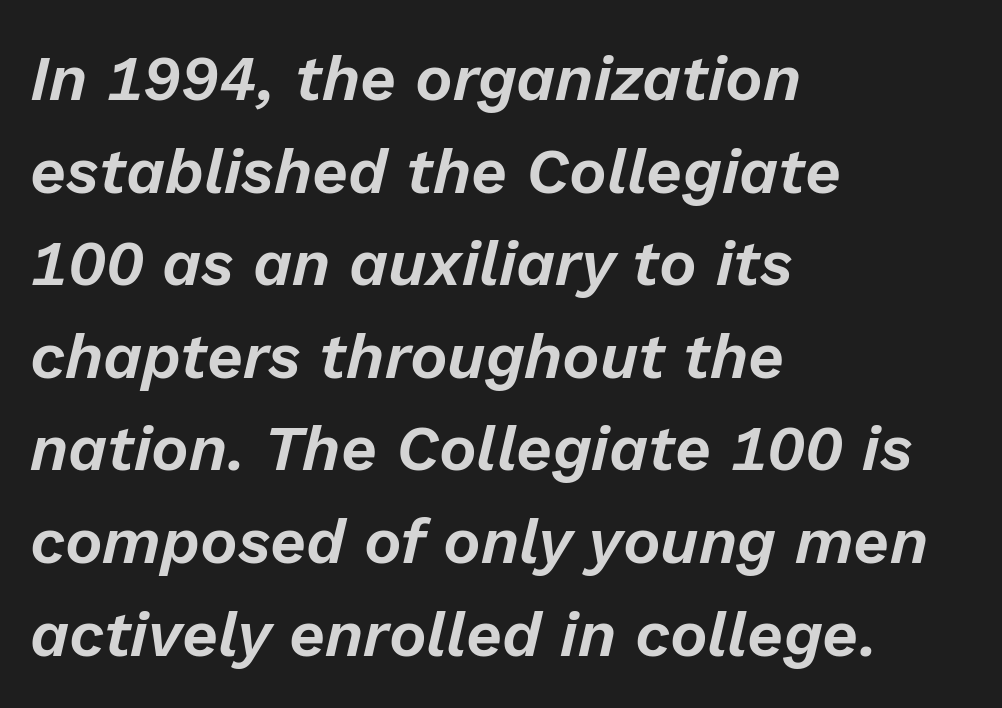
A typesetter would call this leading conventional body-copy spacing. Honestly, there is no underline to notice here at all. This sample has the flowing, uneven cadence of proportional lettering. The lines are quadded left. Slant detected: the letters are inclined.
